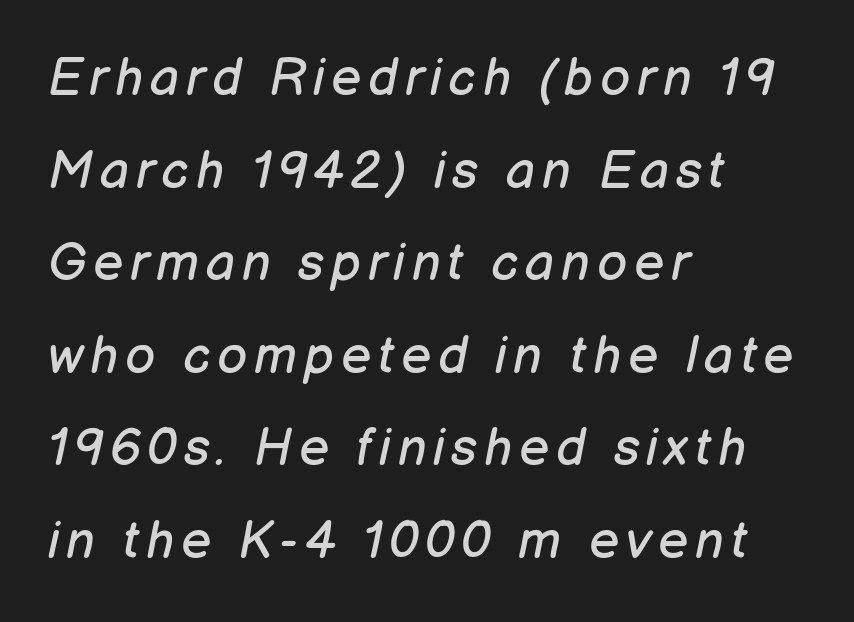
The image shows 52 px regular-weight type, italic (leaning right); set left-aligned, line spacing 1.78x, not underlined; low stroke contrast and a medium x-height.
